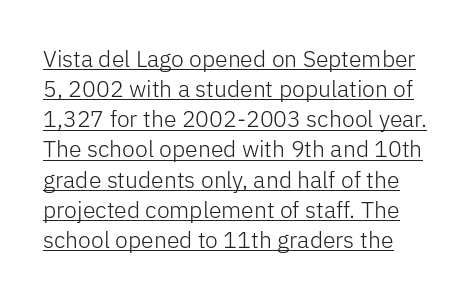
{"italic": "no", "bold": "no", "underline": "yes", "line_spacing": "normal", "line_spacing_ratio": 1.31, "letter_spacing": "normal", "letter_spacing_em": 0.0, "glyph_px": 23}
